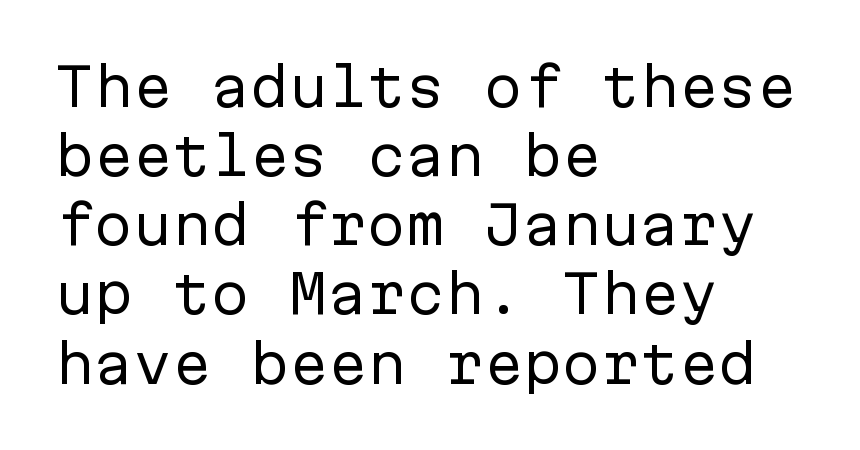
Q: Is the text bold? A: No.
Q: Is the text italic (slanted)? A: No, it is upright.
Q: Is the typeface a serif or a sans-serif typeface? A: Sans-serif.
Q: Is the text underlined? A: No.
Q: How is the paragraph aligned? A: Left-aligned.
Q: Is the spacing between letters normal or unusually wide? A: Normal.
Q: Is the spacing between lines tight, normal or loose? A: Normal.
Q: Width (condensed, normal, or wide)? A: Normal.
Q: Stroke contrast? A: Low.
Q: x-height? A: Medium.
Q: Monospaced? A: Yes.
